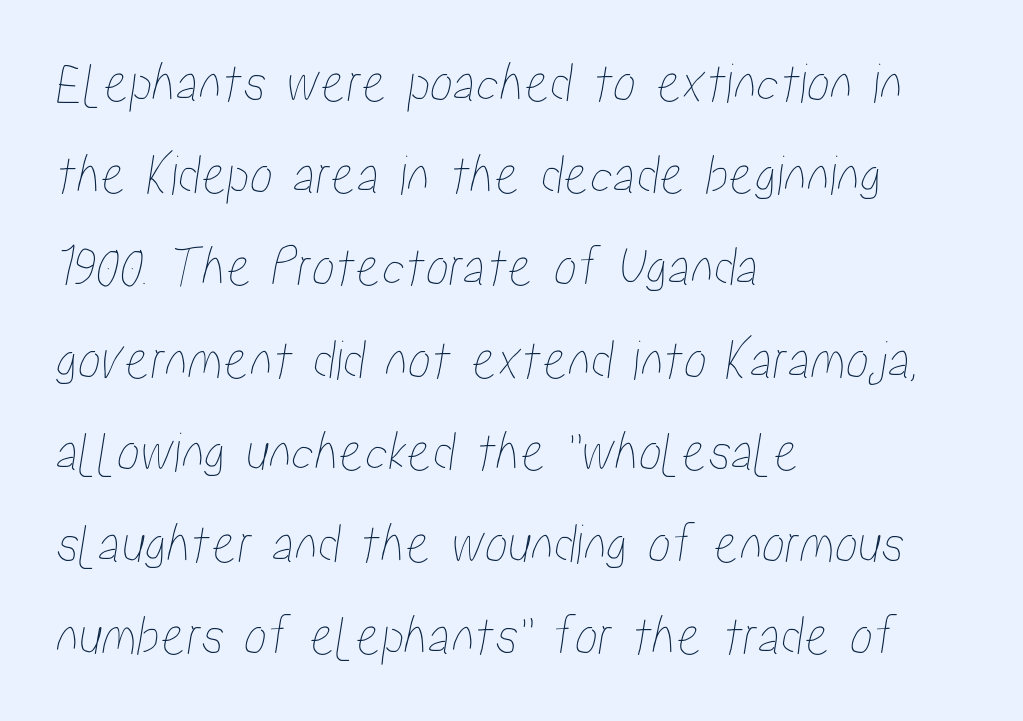
Q: Is the text underlined? A: No.
Q: How is the paragraph aligned? A: Left-aligned.
Q: Is the spacing between letters normal or unusually wide? A: Normal.
Q: Is the spacing between lines tight, normal or loose? A: Normal.
Q: Width (condensed, normal, or wide)? A: Condensed.
Q: Stroke contrast? A: Low.
Q: x-height? A: Medium.
Q: Monospaced? A: No.
